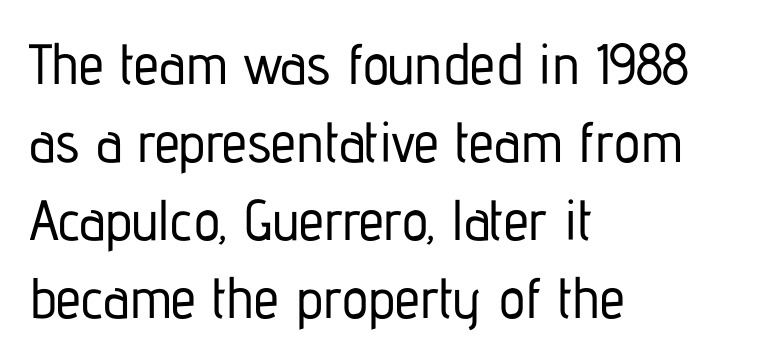
Q: Is the text italic (slanted)? A: No, it is upright.
Q: Is the typeface a serif or a sans-serif typeface? A: Sans-serif.
Q: Is the text underlined? A: No.
Q: How is the paragraph aligned? A: Left-aligned.
Q: Is the spacing between letters normal or unusually wide? A: Normal.
Q: Is the spacing between lines tight, normal or loose? A: Normal.
Q: Width (condensed, normal, or wide)? A: Condensed.
Q: Stroke contrast? A: Low.
Q: x-height? A: Medium.
Q: Monospaced? A: No.
